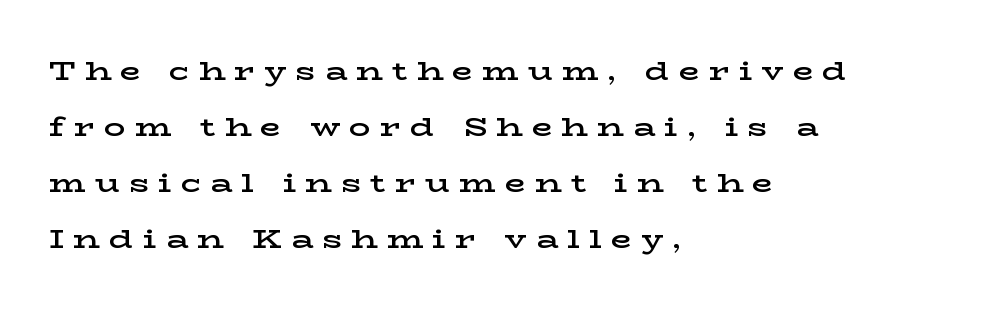
{"italic": "no", "bold": "semi", "underline": "no", "align": "left", "line_spacing": "loose", "line_spacing_ratio": 2.07, "letter_spacing": "wide", "letter_spacing_em": 0.34, "glyph_px": 27}
